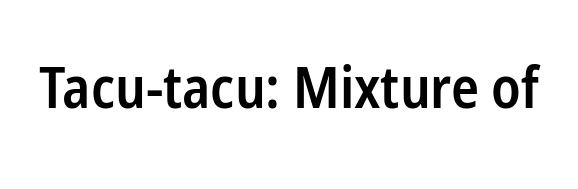
Q: Is the text bold? A: Semi-bold.
Q: Is the text italic (slanted)? A: No, it is upright.
Q: Is the typeface a serif or a sans-serif typeface? A: Sans-serif.
Q: Is the text underlined? A: No.
Q: Is the spacing between letters normal or unusually wide? A: Normal.
Q: Width (condensed, normal, or wide)? A: Condensed.
Q: Stroke contrast? A: Low.
Q: x-height? A: Medium.
Q: Monospaced? A: No.
